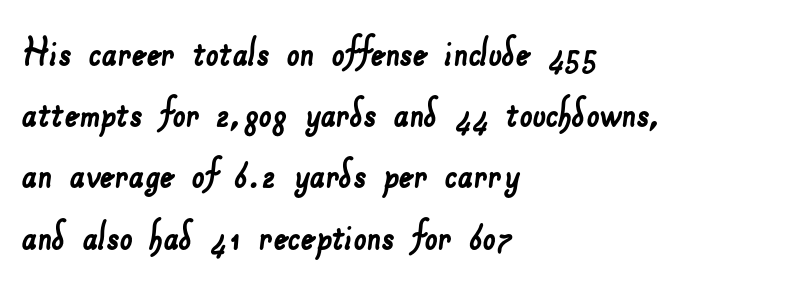
{"serif": "no", "width": "normal", "stroke_contrast": "low", "x_height": "small", "monospaced": "no", "underline": "no", "align": "left", "line_spacing": "normal", "line_spacing_ratio": 1.33, "letter_spacing": "normal", "letter_spacing_em": 0.0, "glyph_px": 46}
